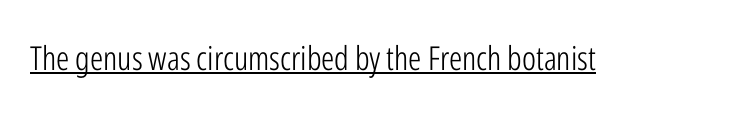
Default kerning and tracking; the words read as compact shapes. Think of a printed novel: that variable character pitch is what you see here. This rendering employs a face without finishing strokes, i.e., a sans-serif. The letters stand upright; this is a roman face. Heft: none added — not bold. Does a line run under the words? Yes, clearly.
